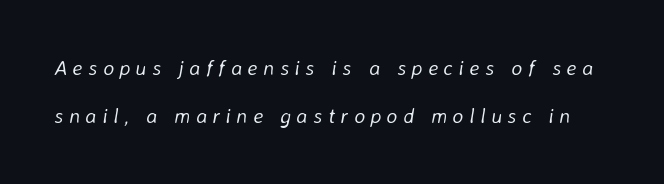
{"italic": "yes", "lean": "right", "slant_degrees": 8, "bold": "no", "underline": "no", "line_spacing": "loose", "line_spacing_ratio": 2.29, "letter_spacing": "wide", "letter_spacing_em": 0.26, "glyph_px": 21}
